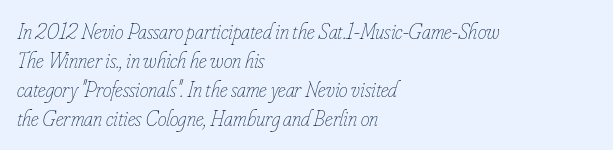
The image shows 22 px text type, italic (leaning right); set left-aligned, normal line spacing (1.32x), normal letter spacing, not underlined.
